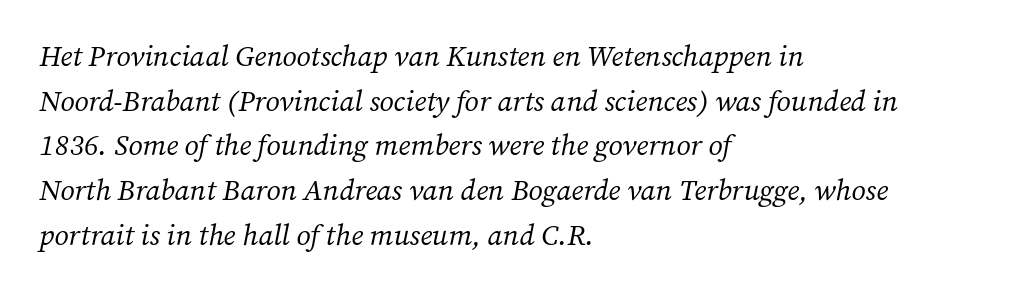
Q: Is the text bold? A: No.
Q: Is the text italic (slanted)? A: Yes, it leans right by about 12 degrees.
Q: Is the typeface a serif or a sans-serif typeface? A: Serif.
Q: Is the text underlined? A: No.
Q: How is the paragraph aligned? A: Left-aligned.
Q: Is the spacing between letters normal or unusually wide? A: Normal.
Q: Is the spacing between lines tight, normal or loose? A: Normal.
Q: Width (condensed, normal, or wide)? A: Normal.
Q: Stroke contrast? A: Medium.
Q: x-height? A: Medium.
Q: Monospaced? A: No.
